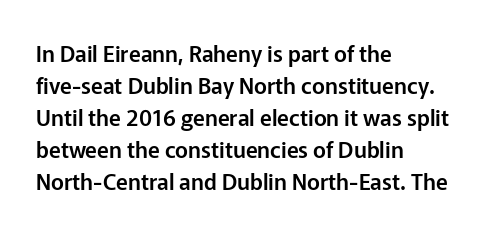
Left-aligned paragraph, ragged on the right. Rendered with straight, roman letterforms. Successive baselines arrive at the customary interval. Descenders are the only things crossing below the line. Is the letter spacing exaggerated? No — it looks like the ordinary default.
